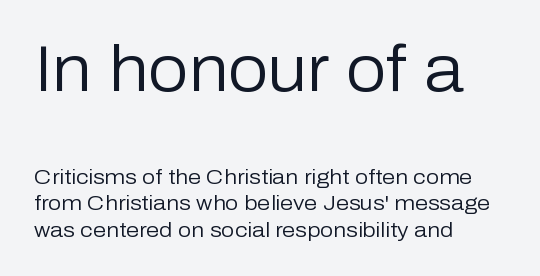
Q: Is the text bold? A: No.
Q: Is the text italic (slanted)? A: No, it is upright.
Q: Is the typeface a serif or a sans-serif typeface? A: Sans-serif.
Q: Is the text underlined? A: No.
Q: How is the paragraph aligned? A: Left-aligned.
Q: Is the spacing between letters normal or unusually wide? A: Normal.
Q: Is the spacing between lines tight, normal or loose? A: Normal.
Q: Which block of text is set in a larger size, the first (top) or the second (bottom)? A: The first (top) one.
Q: Width (condensed, normal, or wide)? A: Normal.
Q: Stroke contrast? A: Low.
Q: x-height? A: Medium.
Q: Monospaced? A: No.
